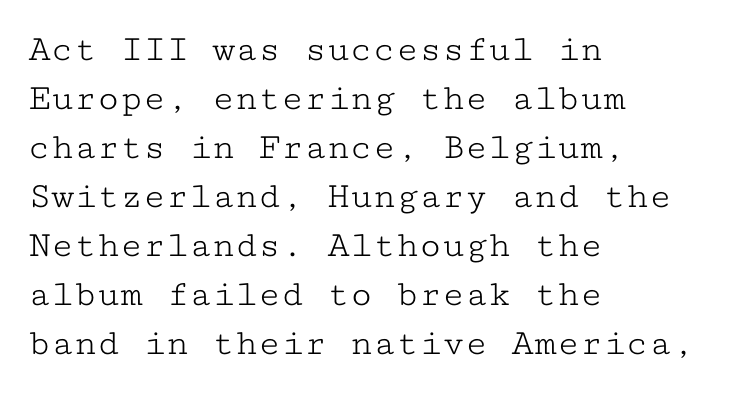
The image shows 38 px light, wide serif type, upright, monospaced; set left-aligned, normal line spacing (1.29x), normal letter spacing, not underlined; low stroke contrast and a medium x-height.
